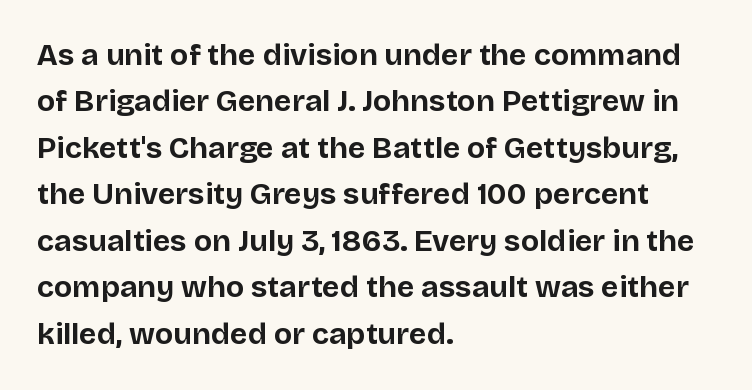
The image shows 30 px bold sans-serif type, upright; set left-aligned, normal line spacing (1.55x), normal letter spacing, not underlined; low stroke contrast and a large x-height.
